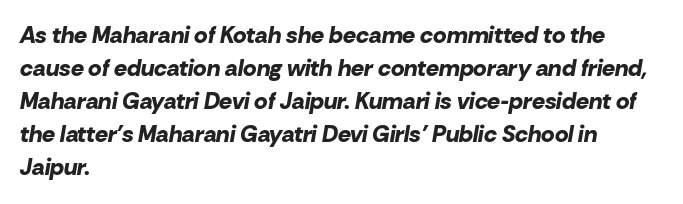
Regarding leading, the lines here are spaced in the standard way. The space beneath each line is pristine and unruled. The glyphs look as if they've been sheared to an angle. What stands out about the letter spacing? Nothing — it is the standard amount. The setting favours the left margin, as ordinary paragraphs usually do.
